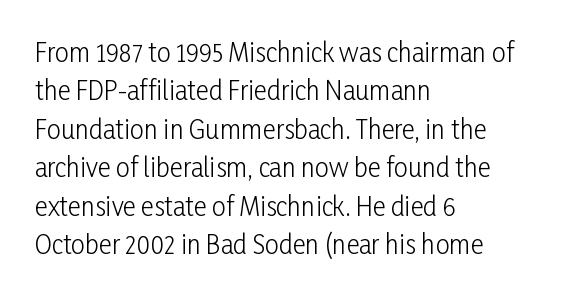
{"italic": "no", "bold": "no", "underline": "no", "align": "left", "line_spacing": "normal", "line_spacing_ratio": 1.54, "letter_spacing": "normal", "letter_spacing_em": 0.0, "glyph_px": 25}
